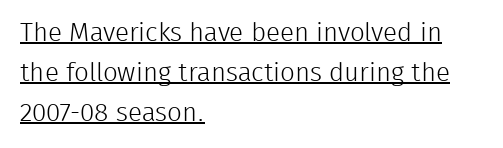
{"italic": "no", "bold": "no", "underline": "yes", "align": "left", "line_spacing": "normal", "line_spacing_ratio": 1.54, "letter_spacing": "normal", "letter_spacing_em": 0.0, "glyph_px": 26}
